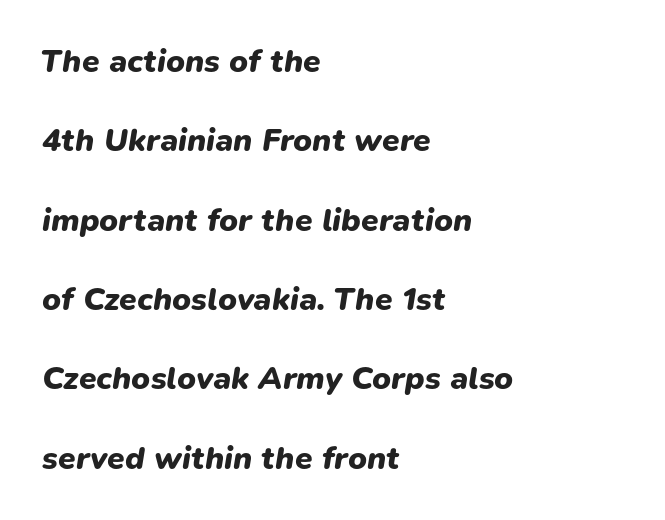
The image shows 32 px heavy type, italic (leaning right); set left-aligned, loose line spacing (2.48x), normal letter spacing, not underlined; low stroke contrast and a medium x-height.
